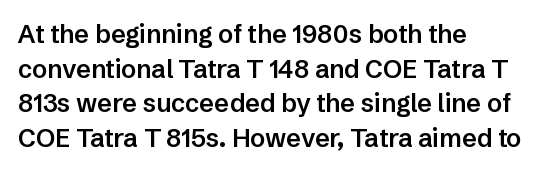
The image shows 25 px text type, upright; set left-aligned, normal line spacing (1.39x), normal letter spacing, not underlined.
